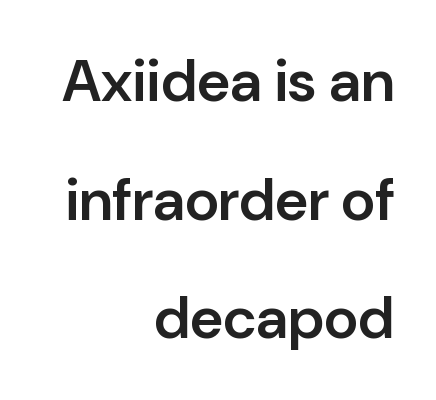
Q: Is the text bold? A: Semi-bold.
Q: Is the text italic (slanted)? A: No, it is upright.
Q: Is the typeface a serif or a sans-serif typeface? A: Sans-serif.
Q: Is the text underlined? A: No.
Q: How is the paragraph aligned? A: Right-aligned.
Q: Is the spacing between letters normal or unusually wide? A: Normal.
Q: Is the spacing between lines tight, normal or loose? A: Loose.
Q: Width (condensed, normal, or wide)? A: Normal.
Q: Stroke contrast? A: Low.
Q: x-height? A: Medium.
Q: Monospaced? A: No.
